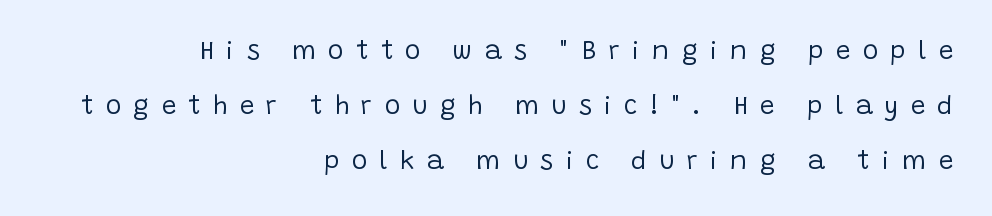
Reading down the block, your eye finds every line finishing at a fixed right position. The block of text is sparse from top to bottom, with ample space between rows. The line texture is sparse and dotted thanks to wide tracking. The typeface has the unassuming heft of standard copy or less. Unmarked baselines from the first word to the last.
